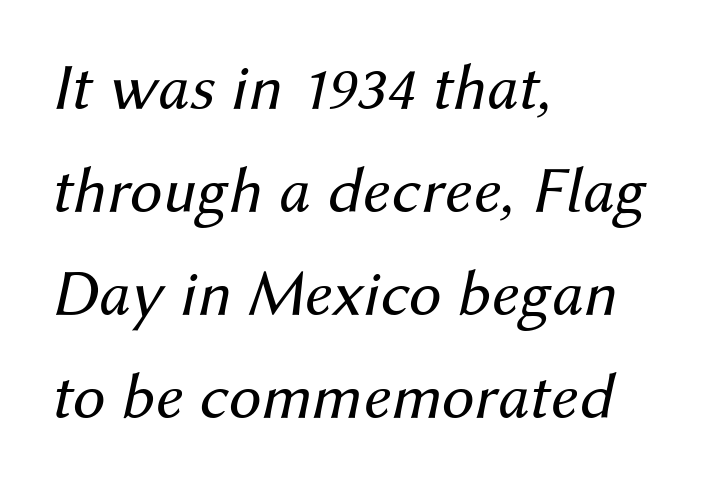
Each line starts at the same left margin while the right side varies. No chunkiness to these letters — they're not bold. Look at the tracking — it's just the regular setting, nothing added. Reading down the column, the eye jumps a familiar distance to each next line.
